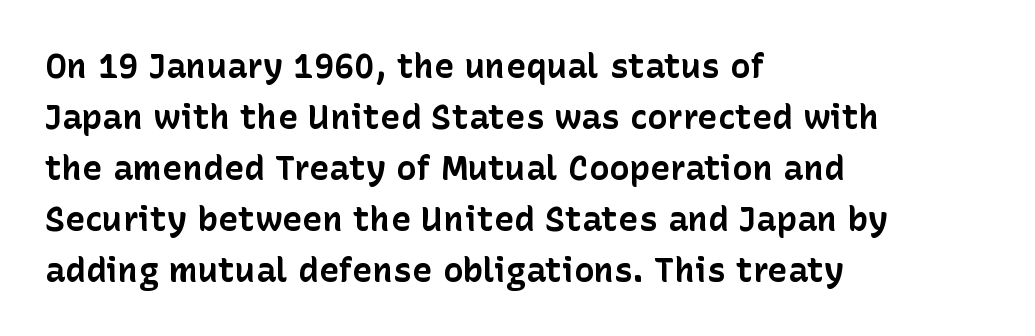
The image shows 34 px bold sans-serif type, upright; set left-aligned, normal line spacing (1.5x), normal letter spacing, not underlined; low stroke contrast and a medium x-height.
